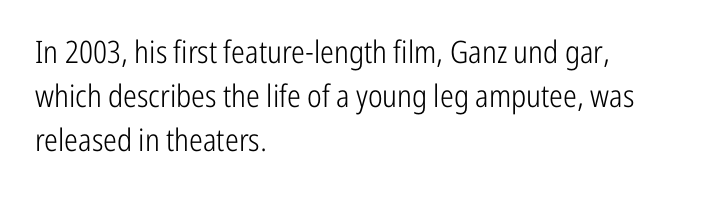
{"serif": "no", "italic": "no", "bold": "no", "weight": "light", "width": "condensed", "stroke_contrast": "low", "x_height": "medium", "monospaced": "no", "underline": "no", "align": "left", "line_spacing": "normal", "line_spacing_ratio": 1.42, "letter_spacing": "normal", "letter_spacing_em": 0.0, "glyph_px": 31}
